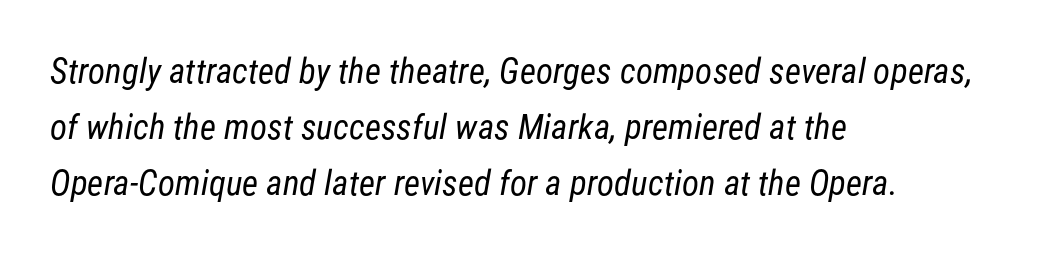
Proportional: the letters do not fall into vertical columns. The typeface has the unassuming heft of standard copy or less. The paragraph shown leans on its left margin. Compared with typical paragraphs, the rows here are spaced about the same. Type style note: lacks serifs.
